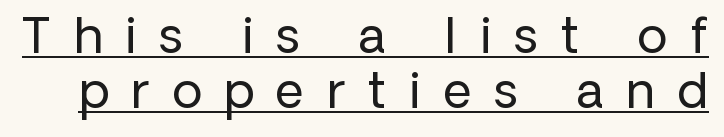
{"serif": "no", "italic": "no", "bold": "no", "weight": "regular", "width": "normal", "stroke_contrast": "low", "x_height": "medium", "monospaced": "no", "underline": "yes", "line_spacing": "tight", "line_spacing_ratio": 1.12, "letter_spacing": "wide", "letter_spacing_em": 0.47, "glyph_px": 49}
